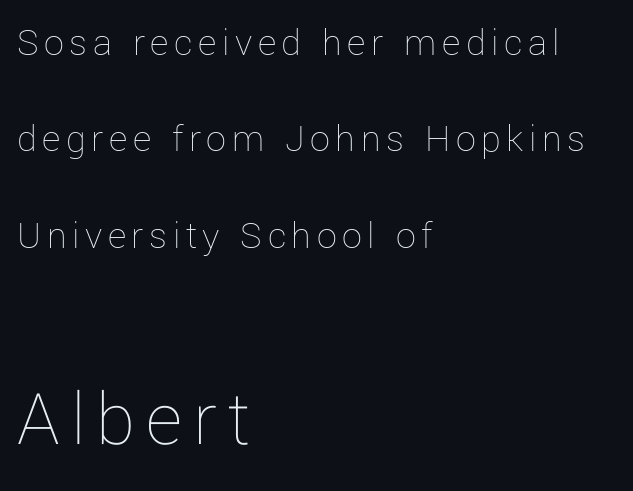
Q: Is the text bold? A: No.
Q: Is the text italic (slanted)? A: No, it is upright.
Q: Is the text underlined? A: No.
Q: How is the paragraph aligned? A: Left-aligned.
Q: Is the spacing between lines tight, normal or loose? A: Loose.
Q: Which block of text is set in a larger size, the first (top) or the second (bottom)? A: The second (bottom) one.
Q: Width (condensed, normal, or wide)? A: Normal.
Q: Stroke contrast? A: Low.
Q: x-height? A: Medium.
Q: Monospaced? A: No.
